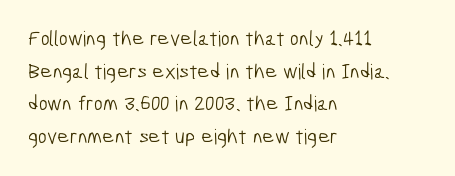
The setting favours the left margin, as ordinary paragraphs usually do. The strokes carry an ordinary text weight at most. Nobody touched the tracking dial on this one. The zone under the glyphs is completely vacant. A normal amount of white space separates one row of letters from the next.
